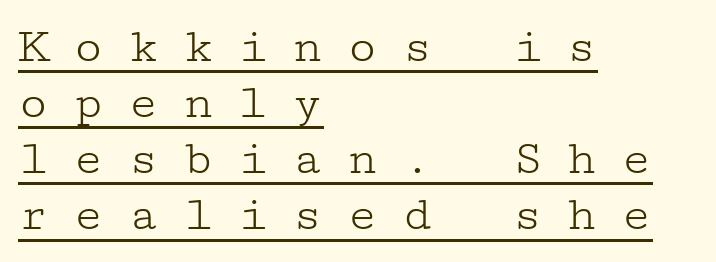
Q: Is the text bold? A: No.
Q: Is the text italic (slanted)? A: No, it is upright.
Q: Is the typeface a serif or a sans-serif typeface? A: Serif.
Q: Is the text underlined? A: Yes.
Q: How is the paragraph aligned? A: Left-aligned.
Q: Is the spacing between letters normal or unusually wide? A: Unusually wide.
Q: Is the spacing between lines tight, normal or loose? A: Tight.
Q: Width (condensed, normal, or wide)? A: Wide.
Q: Stroke contrast? A: Low.
Q: x-height? A: Medium.
